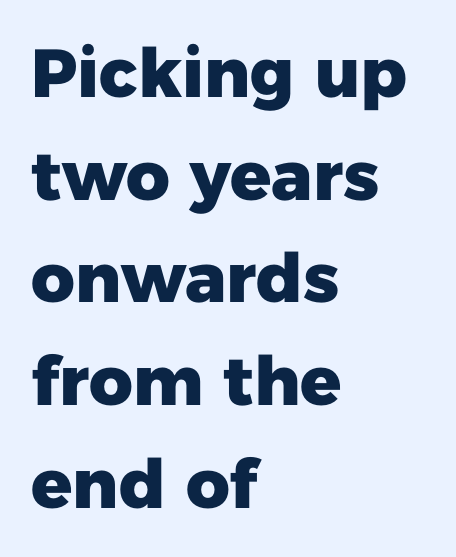
The image shows 68 px heavy sans-serif type, upright; set left-aligned, normal line spacing (1.51x), normal letter spacing, not underlined; low stroke contrast and a medium x-height.
